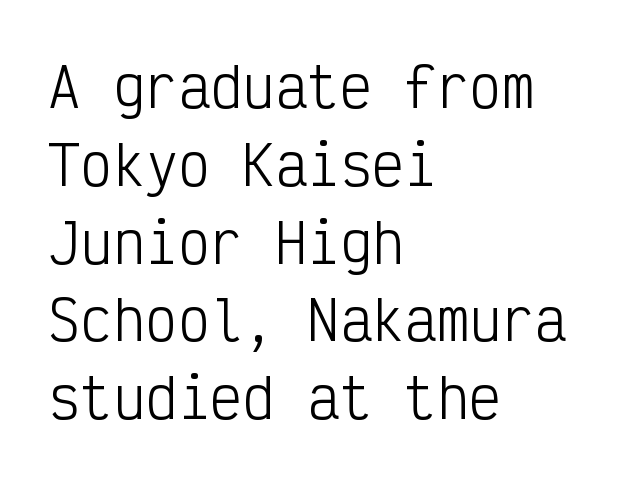
Successive baselines arrive at the customary interval. This sample uses an upright cut, with every glyph sitting square on the baseline. The typeface has the unassuming heft of standard copy or less. This rendering leaves character spacing at its baseline value.
